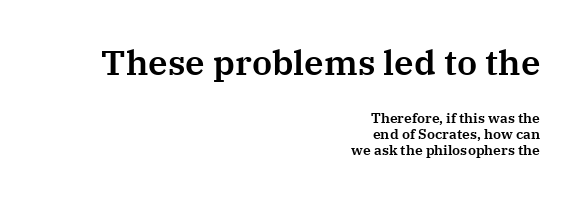
{"serif": "yes", "italic": "no", "width": "normal", "stroke_contrast": "medium", "x_height": "medium", "monospaced": "no", "underline": "no", "align": "right", "line_spacing_ratio": 1.16, "letter_spacing": "normal", "letter_spacing_em": 0.0, "larger_block": "first", "size_ratio": 2.5, "glyph_px": 35}
